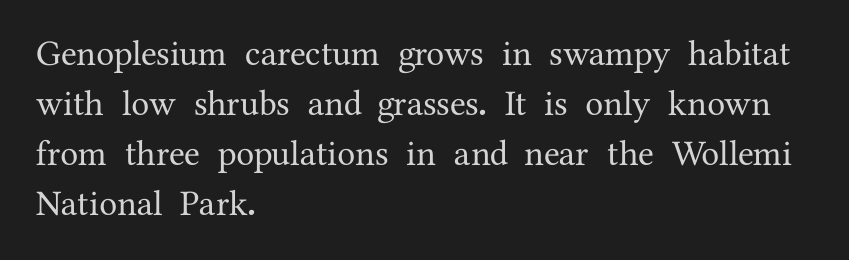
The image shows 36 px serif type, upright; set left-aligned, normal line spacing (1.39x), normal letter spacing, not underlined; medium stroke contrast and a medium x-height.
